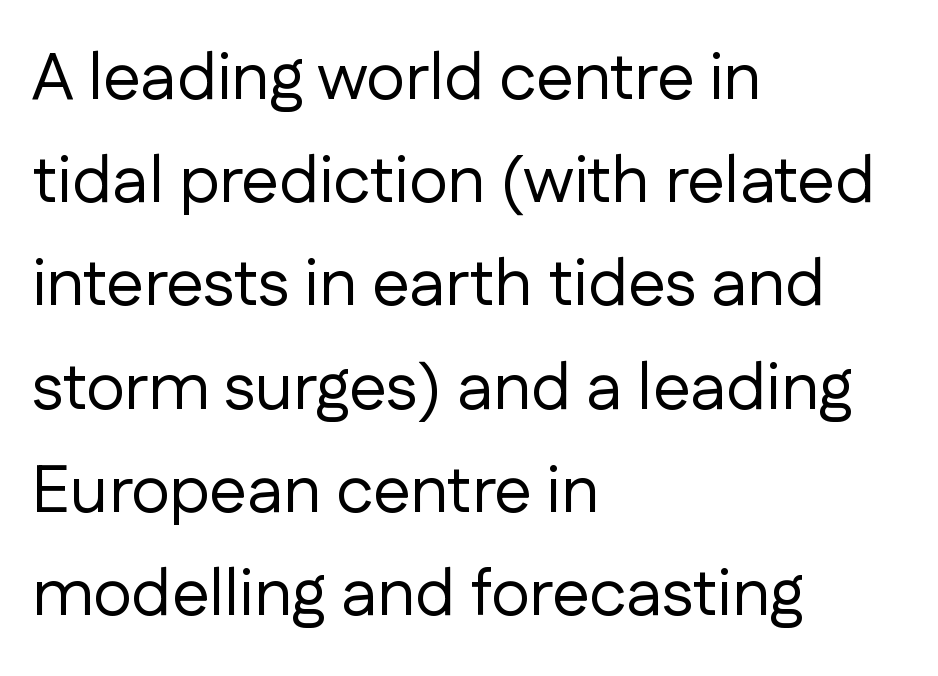
The image shows 67 px regular-weight sans-serif type, upright; set left-aligned, normal line spacing (1.54x), normal letter spacing, not underlined; low stroke contrast and a medium x-height.
